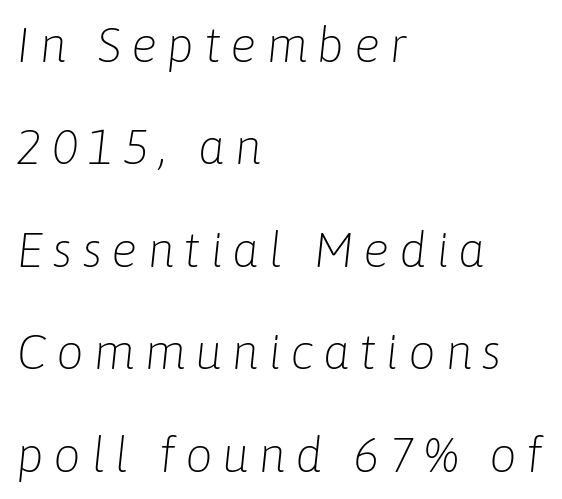
Q: Is the text bold? A: No.
Q: Is the text italic (slanted)? A: Yes, it leans right by about 6 degrees.
Q: Is the text underlined? A: No.
Q: How is the paragraph aligned? A: Left-aligned.
Q: Is the spacing between lines tight, normal or loose? A: Loose.
Q: Width (condensed, normal, or wide)? A: Normal.
Q: Stroke contrast? A: Low.
Q: x-height? A: Medium.
Q: Monospaced? A: No.
